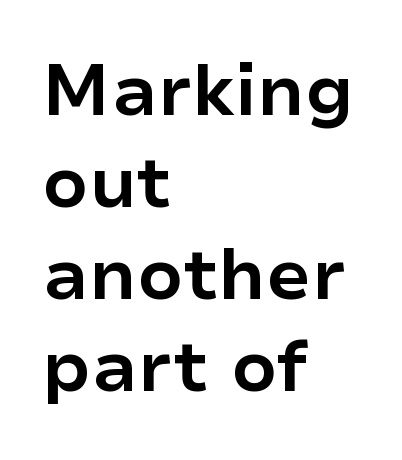
Serif or sans? Sans — the stroke terminals are bare. Ordinary non-slanted type is in use. Bold? Absolutely — the strokes are thick and heavy. Does the copy run flush right? No — it runs flush left. The face used here is rendered with its standard letterfit. Interline gaps are of average width in this sample.
